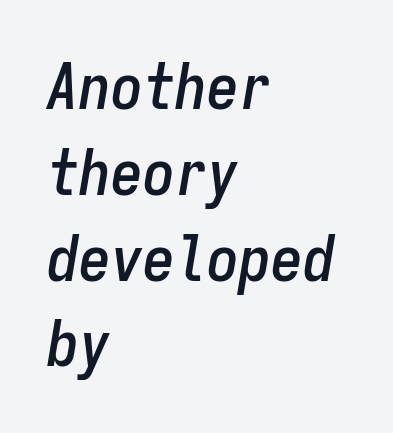
Q: Is the text italic (slanted)? A: Yes, it leans right by about 9 degrees.
Q: Is the text underlined? A: No.
Q: How is the paragraph aligned? A: Left-aligned.
Q: Is the spacing between letters normal or unusually wide? A: Normal.
Q: Is the spacing between lines tight, normal or loose? A: Normal.
Q: Width (condensed, normal, or wide)? A: Condensed.
Q: Stroke contrast? A: Low.
Q: x-height? A: Medium.
Q: Monospaced? A: Yes.
